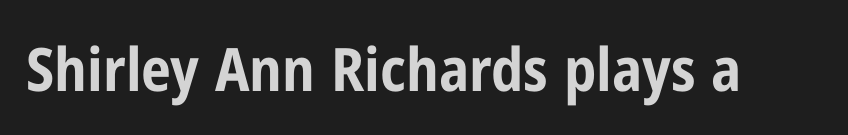
Q: Is the text bold? A: Yes.
Q: Is the text italic (slanted)? A: No, it is upright.
Q: Is the typeface a serif or a sans-serif typeface? A: Sans-serif.
Q: Is the text underlined? A: No.
Q: Is the spacing between letters normal or unusually wide? A: Normal.
Q: Width (condensed, normal, or wide)? A: Condensed.
Q: Stroke contrast? A: Low.
Q: x-height? A: Medium.
Q: Monospaced? A: No.
